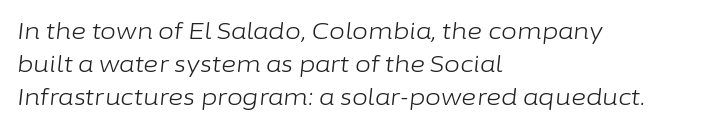
{"italic": "yes", "lean": "right", "slant_degrees": 6, "bold": "no", "underline": "no", "align": "left", "line_spacing": "normal", "line_spacing_ratio": 1.44, "letter_spacing": "normal", "letter_spacing_em": 0.0, "glyph_px": 23}
